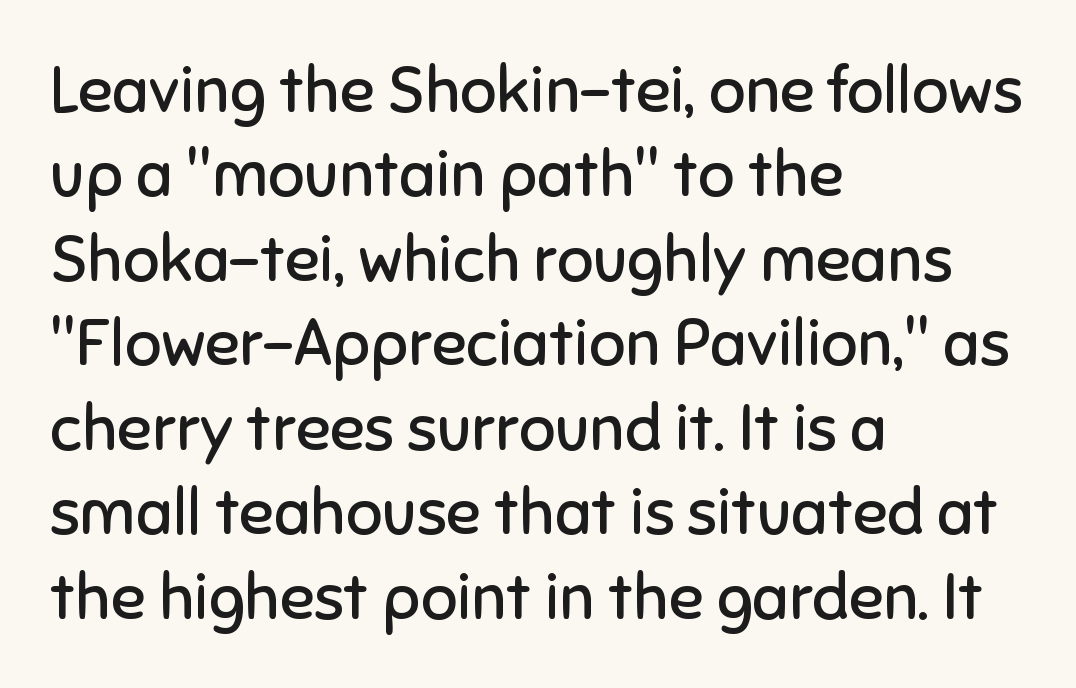
The image shows 64 px regular-weight sans-serif type, upright; set left-aligned, normal line spacing (1.32x), normal letter spacing, not underlined; low stroke contrast and a medium x-height.
